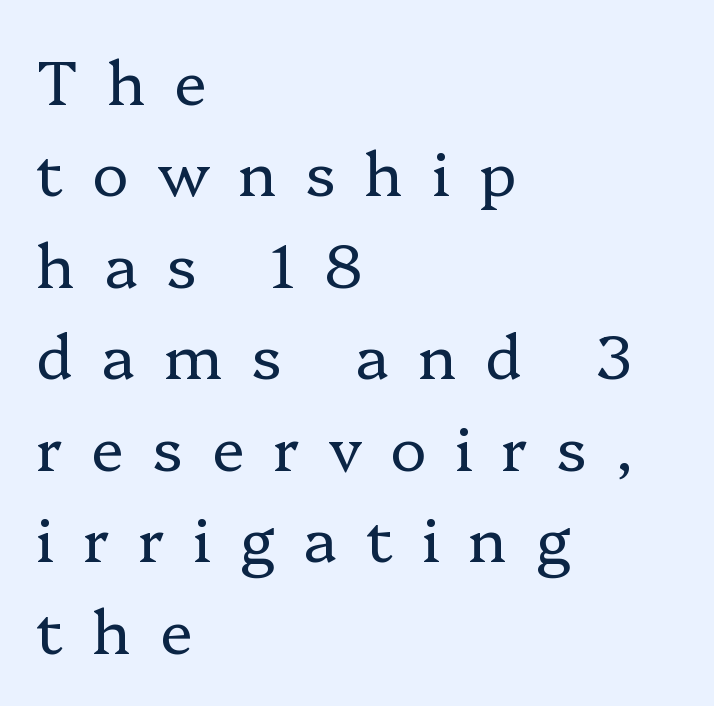
{"serif": "yes", "italic": "no", "bold": "no", "weight": "regular", "width": "normal", "stroke_contrast": "low", "x_height": "medium", "monospaced": "no", "underline": "no", "align": "left", "line_spacing": "normal", "line_spacing_ratio": 1.5, "letter_spacing": "wide", "letter_spacing_em": 0.47, "glyph_px": 61}
